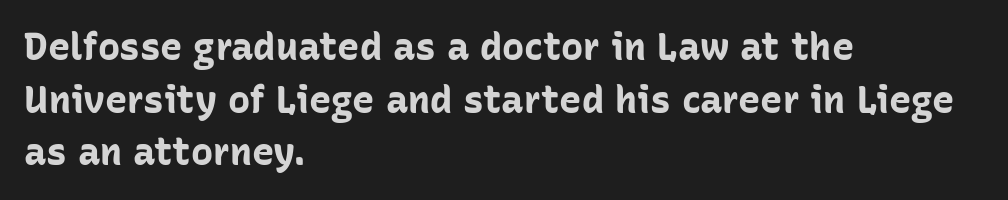
The leading is moderate, giving the passage an even texture. Observe the absence of serifs on each vertical stroke in this sample. You'd pick this weight for a headline — it's a proper bold. The area under the type is left untouched. Each letter keeps its own natural width here, so spacing adapts to shape. In terms of posture, this sample is upright.
